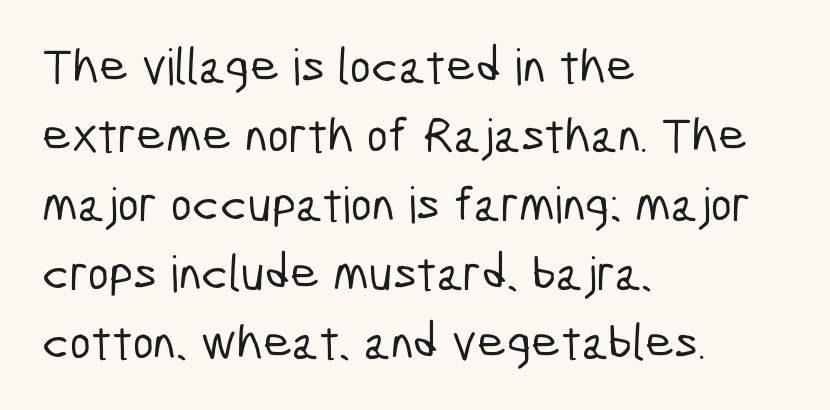
{"serif": "no", "width": "condensed", "stroke_contrast": "low", "x_height": "medium", "monospaced": "no", "underline": "no", "align": "left", "line_spacing": "normal", "line_spacing_ratio": 1.38, "letter_spacing": "normal", "letter_spacing_em": 0.0, "glyph_px": 50}
